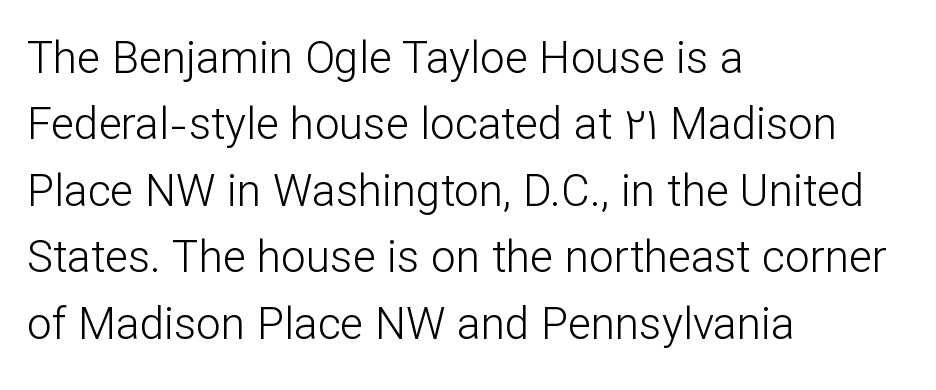
Q: Is the text bold? A: No.
Q: Is the text italic (slanted)? A: No, it is upright.
Q: Is the typeface a serif or a sans-serif typeface? A: Sans-serif.
Q: Is the text underlined? A: No.
Q: How is the paragraph aligned? A: Left-aligned.
Q: Is the spacing between letters normal or unusually wide? A: Normal.
Q: Is the spacing between lines tight, normal or loose? A: Normal.
Q: Width (condensed, normal, or wide)? A: Normal.
Q: Stroke contrast? A: Low.
Q: x-height? A: Medium.
Q: Monospaced? A: No.
